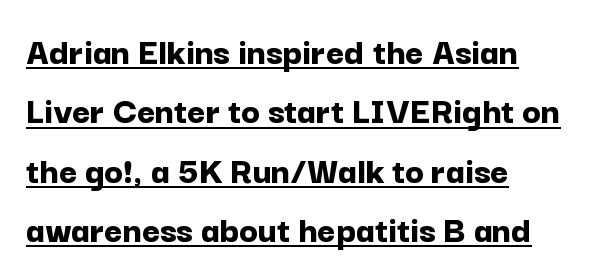
{"serif": "no", "italic": "no", "bold": "yes", "weight": "bold", "width": "normal", "stroke_contrast": "low", "x_height": "medium", "monospaced": "no", "underline": "yes", "align": "left", "line_spacing": "normal", "line_spacing_ratio": 1.52, "letter_spacing": "normal", "letter_spacing_em": 0.0, "glyph_px": 39}
